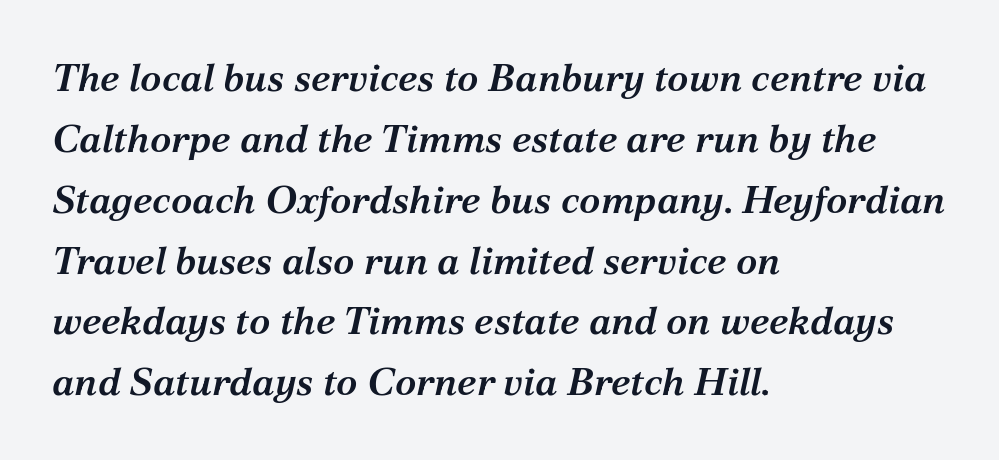
The image shows 39 px semibold serif type, italic (leaning right); set left-aligned, normal line spacing (1.56x), normal letter spacing, not underlined; medium stroke contrast and a medium x-height.
